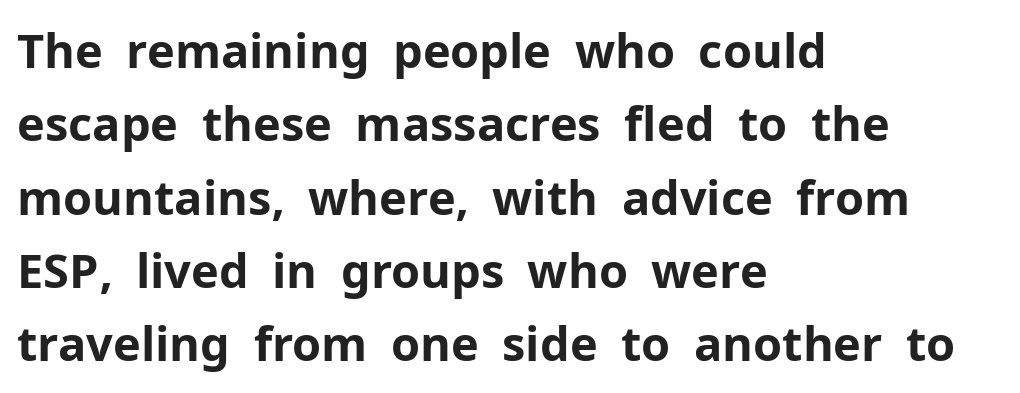
Are there feet on the stems? There aren't — it's a sans. The string is rendered with underlining switched off. Designer's note — italics off, roman on. Line spacing here is normal. Honestly, the letter spacing is just normal — you wouldn't notice it. Is the block centered? No — it sits flush against the left margin.
